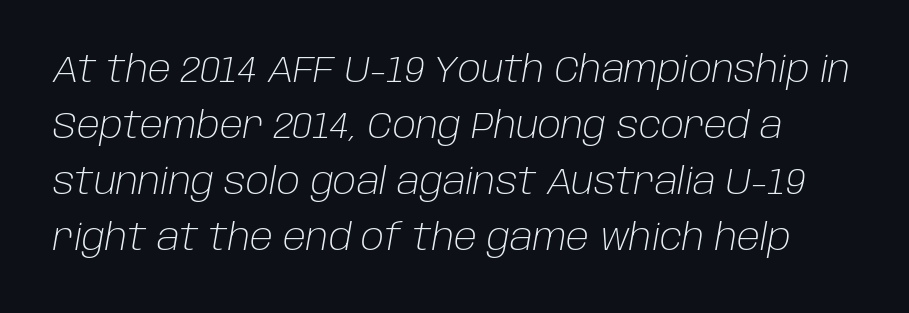
The image shows 36 px light type, italic (leaning right); set normal line spacing (1.56x), normal letter spacing, not underlined; low stroke contrast and a large x-height.
